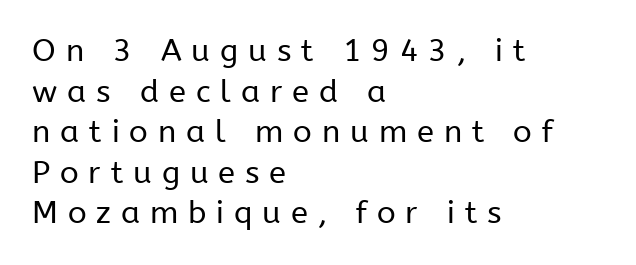
The image shows 31 px regular-weight sans-serif type, upright; set left-aligned, normal line spacing (1.31x), unusually wide letter spacing (+0.32 em), not underlined; low stroke contrast and a medium x-height.
